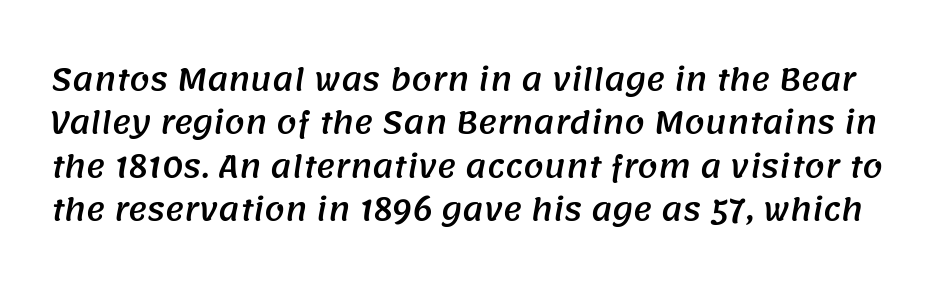
Q: Is the typeface a serif or a sans-serif typeface? A: Sans-serif.
Q: Is the text underlined? A: No.
Q: Is the spacing between letters normal or unusually wide? A: Normal.
Q: Is the spacing between lines tight, normal or loose? A: Normal.
Q: Width (condensed, normal, or wide)? A: Normal.
Q: Stroke contrast? A: Medium.
Q: x-height? A: Large.
Q: Monospaced? A: No.
